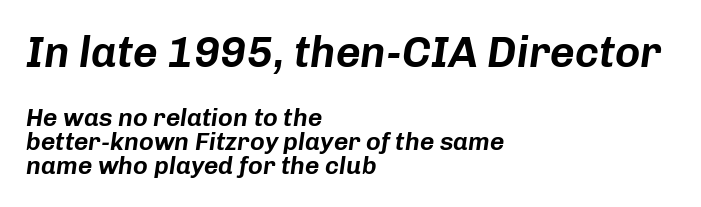
Cramped leading. Left-aligned paragraph, ragged on the right. Scale decreases going downward across the two blocks. No word sits above an underline. The rendering uses natural spacing where letterforms have individual widths. Short note: letters normally spaced.
